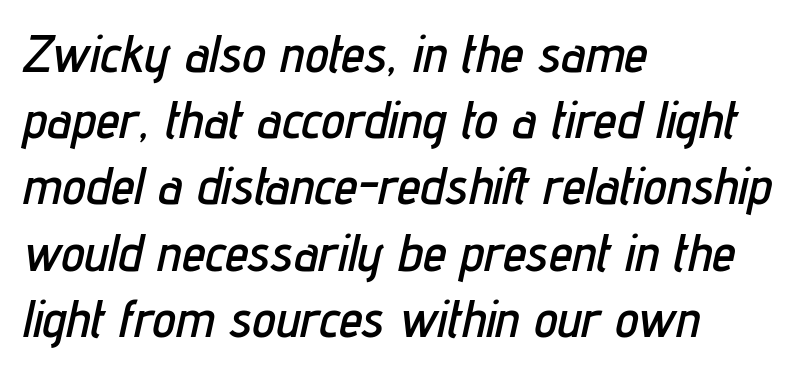
The image shows 53 px condensed type, italic (leaning right); set left-aligned, normal line spacing (1.25x), normal letter spacing, not underlined; low stroke contrast and a medium x-height.
